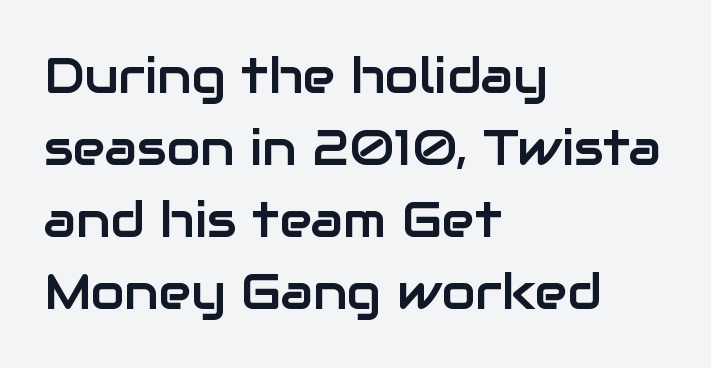
{"serif": "no", "italic": "no", "width": "normal", "stroke_contrast": "low", "x_height": "medium", "monospaced": "no", "underline": "no", "align": "left", "line_spacing": "normal", "line_spacing_ratio": 1.47, "letter_spacing": "normal", "letter_spacing_em": 0.0, "glyph_px": 49}
